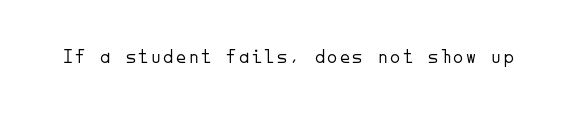
{"italic": "no", "bold": "no", "underline": "no", "glyph_px": 20}
